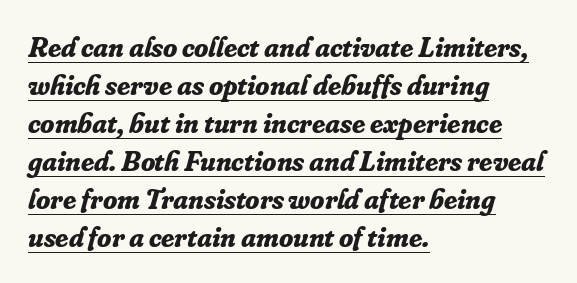
Q: Is the text bold? A: Yes.
Q: Is the text italic (slanted)? A: Yes, it leans right by about 16 degrees.
Q: Is the typeface a serif or a sans-serif typeface? A: Serif.
Q: Is the text underlined? A: Yes.
Q: How is the paragraph aligned? A: Left-aligned.
Q: Is the spacing between letters normal or unusually wide? A: Normal.
Q: Is the spacing between lines tight, normal or loose? A: Normal.
Q: Width (condensed, normal, or wide)? A: Normal.
Q: Stroke contrast? A: Low.
Q: x-height? A: Small.
Q: Monospaced? A: No.
